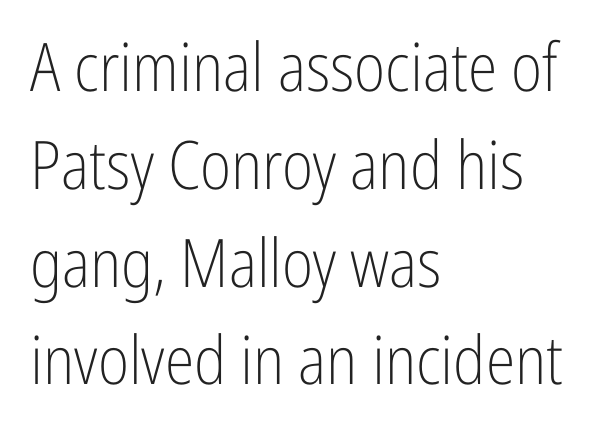
The image shows 67 px light, condensed sans-serif type, upright; set left-aligned, normal line spacing (1.46x), normal letter spacing, not underlined; low stroke contrast and a medium x-height.
